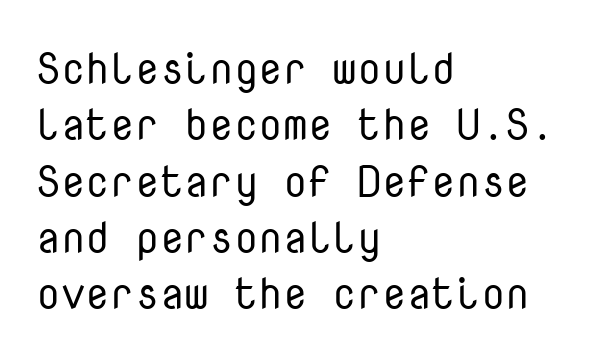
{"serif": "no", "italic": "no", "bold": "no", "weight": "regular", "width": "normal", "stroke_contrast": "low", "x_height": "medium", "monospaced": "yes", "underline": "no", "align": "left", "line_spacing": "normal", "line_spacing_ratio": 1.28, "letter_spacing": "normal", "letter_spacing_em": 0.0, "glyph_px": 44}
